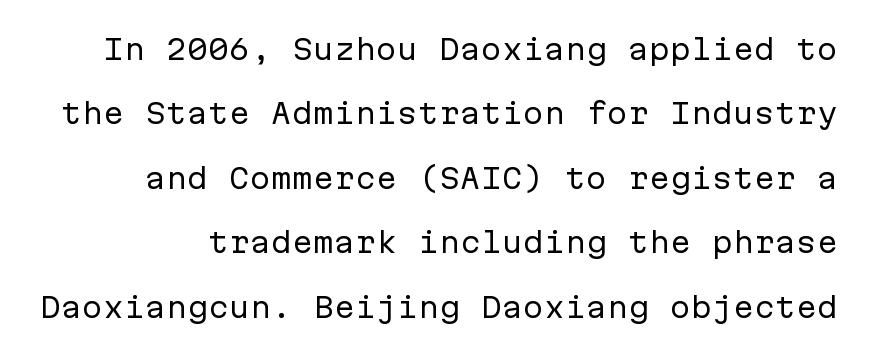
The image shows 28 px regular-weight sans-serif type, upright, monospaced; set loose line spacing (2.3x), normal letter spacing, not underlined; low stroke contrast and a medium x-height.
